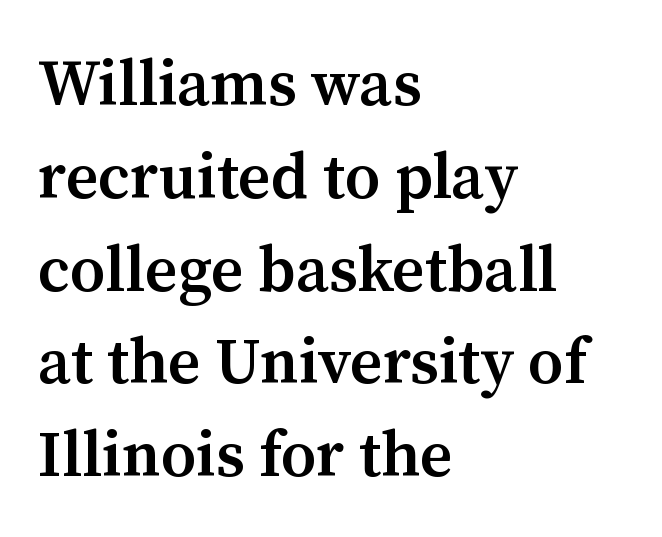
{"serif": "yes", "italic": "no", "bold": "semi", "weight": "semibold", "width": "normal", "stroke_contrast": "medium", "x_height": "medium", "monospaced": "no", "underline": "no", "align": "left", "line_spacing": "normal", "line_spacing_ratio": 1.45, "letter_spacing": "normal", "letter_spacing_em": 0.0, "glyph_px": 64}
